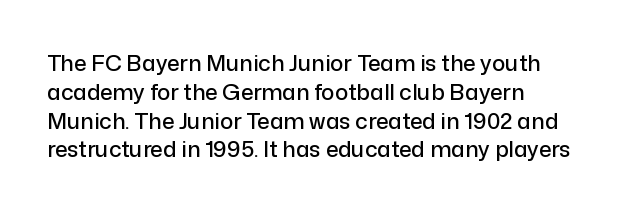
The image shows 22 px text type, upright; set normal line spacing (1.31x), normal letter spacing, not underlined.
